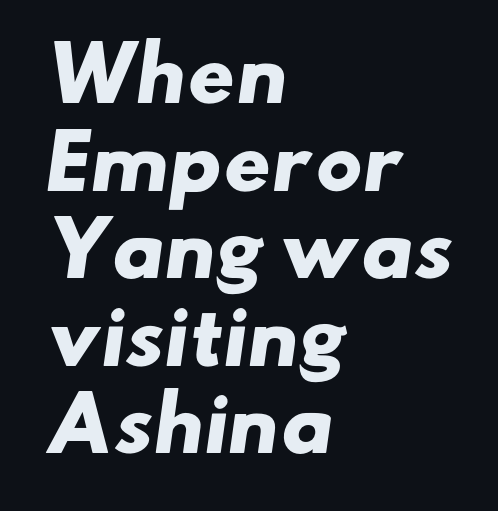
The image shows 73 px heavy, wide sans-serif type; set left-aligned, line spacing 1.2x, normal letter spacing, not underlined; low stroke contrast and a small x-height.
